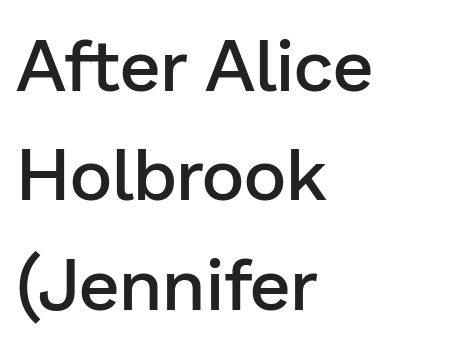
{"serif": "no", "italic": "no", "bold": "semi", "weight": "semibold", "width": "normal", "stroke_contrast": "low", "x_height": "medium", "monospaced": "no", "underline": "no", "align": "left", "line_spacing": "normal", "line_spacing_ratio": 1.5, "letter_spacing": "normal", "letter_spacing_em": 0.0, "glyph_px": 73}
